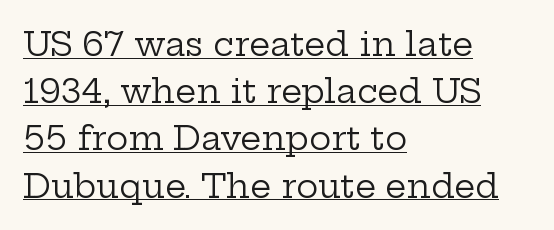
The image shows 33 px regular-weight, wide serif type, upright; set left-aligned, normal line spacing (1.43x), normal letter spacing, underlined; low stroke contrast and a medium x-height.
